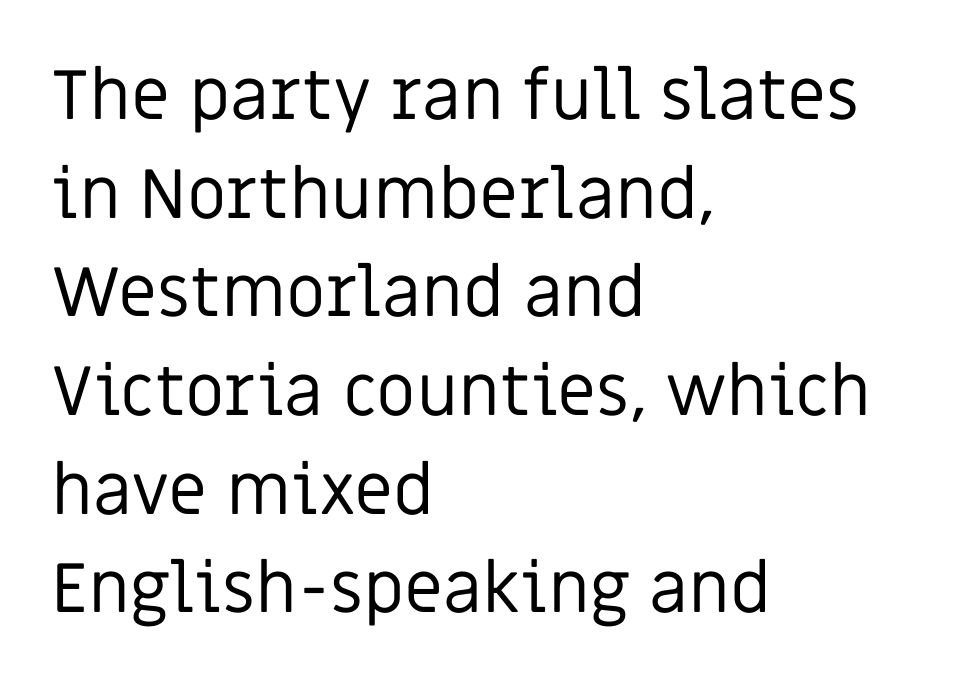
You can tell it's not italic because the verticals are truly vertical. Line beginnings align vertically; line endings do not. What stands out about the letter spacing? Nothing — it is the standard amount. Only glyphs here, with clear space below each row.
